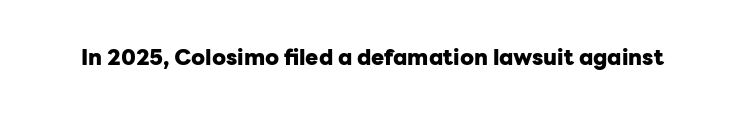
The image shows 22 px bold type, upright; set normal letter spacing, not underlined.
